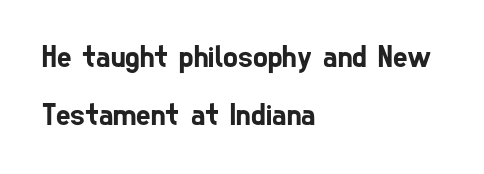
{"serif": "no", "width": "condensed", "stroke_contrast": "low", "x_height": "medium", "monospaced": "no", "underline": "no", "align": "left", "line_spacing_ratio": 1.87, "letter_spacing": "normal", "letter_spacing_em": 0.0, "glyph_px": 31}
